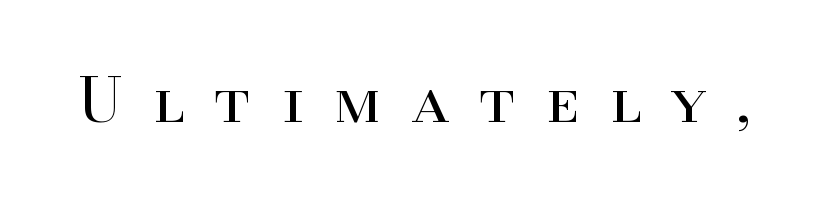
Q: Is the text bold? A: No.
Q: Is the text italic (slanted)? A: No, it is upright.
Q: Is the typeface a serif or a sans-serif typeface? A: Serif.
Q: Is the text underlined? A: No.
Q: Is the spacing between letters normal or unusually wide? A: Unusually wide.
Q: Width (condensed, normal, or wide)? A: Normal.
Q: Stroke contrast? A: High.
Q: x-height? A: Small.
Q: Monospaced? A: No.
